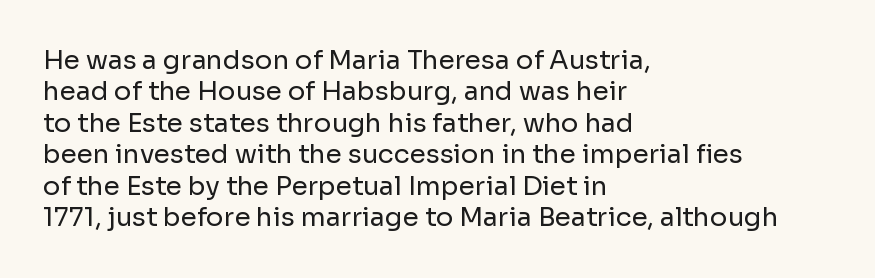
Q: Is the text bold? A: No.
Q: Is the text italic (slanted)? A: No, it is upright.
Q: Is the text underlined? A: No.
Q: How is the paragraph aligned? A: Left-aligned.
Q: Is the spacing between letters normal or unusually wide? A: Normal.
